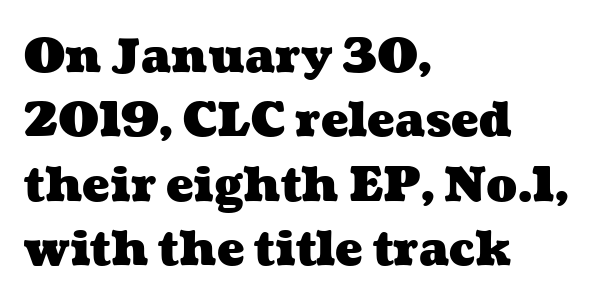
Q: Is the text bold? A: Yes.
Q: Is the text underlined? A: No.
Q: How is the paragraph aligned? A: Left-aligned.
Q: Is the spacing between letters normal or unusually wide? A: Normal.
Q: Is the spacing between lines tight, normal or loose? A: Normal.
Q: Width (condensed, normal, or wide)? A: Wide.
Q: Stroke contrast? A: Medium.
Q: x-height? A: Medium.
Q: Monospaced? A: No.
